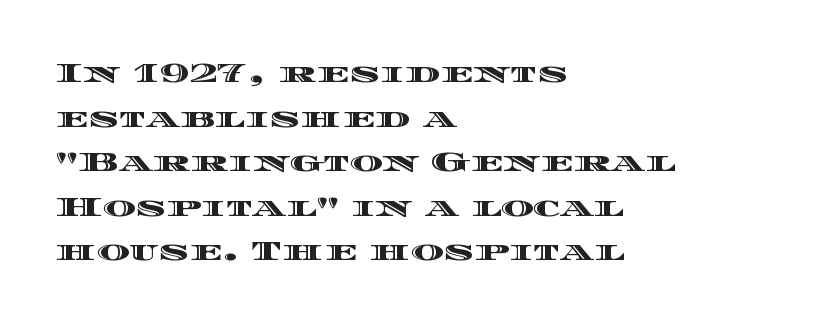
{"italic": "no", "width": "wide", "x_height": "large", "monospaced": "no", "underline": "no", "align": "left", "line_spacing": "normal", "line_spacing_ratio": 1.59, "letter_spacing": "normal", "letter_spacing_em": 0.0, "glyph_px": 28}
